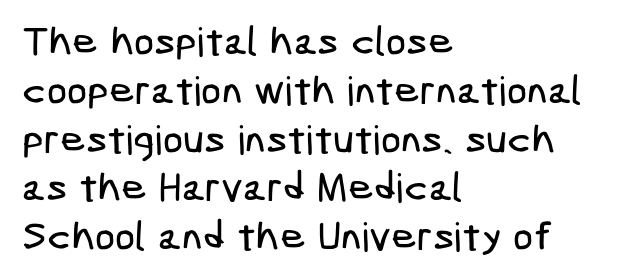
This rendering employs a face without finishing strokes, i.e., a sans-serif. Is the block centered? No — it sits flush against the left margin. The type is set solid horizontally, with unmodified tracking. Clear beneath every line of the passage.
